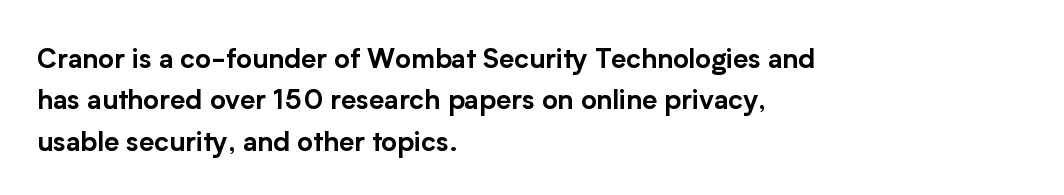
The image shows 27 px text type, upright; set left-aligned, normal line spacing (1.53x), normal letter spacing, not underlined.
